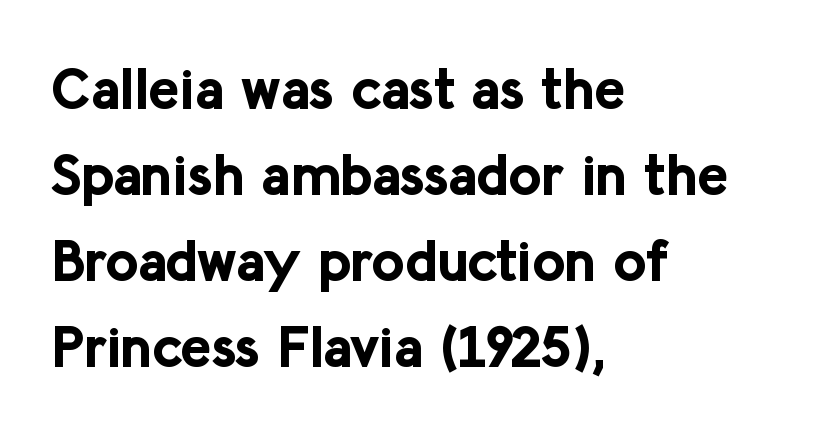
These lines are rendered in a variable-pitch font. The compositor pushed each line to the left boundary. You'd pick this weight for a headline — it's a proper bold. Compared with typical paragraphs, the rows here are spaced about the same. Italic? Not at all — the glyphs are vertical. A typesetter would call this zero additional tracking.
